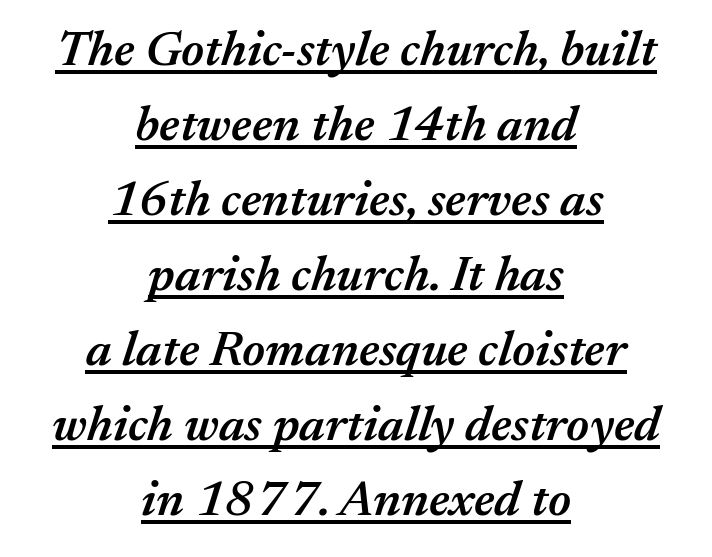
Q: Is the text bold? A: Semi-bold.
Q: Is the text italic (slanted)? A: Yes, it leans right by about 17 degrees.
Q: Is the text underlined? A: Yes.
Q: How is the paragraph aligned? A: Centered.
Q: Is the spacing between letters normal or unusually wide? A: Normal.
Q: Is the spacing between lines tight, normal or loose? A: Normal.
Q: Width (condensed, normal, or wide)? A: Normal.
Q: Stroke contrast? A: Medium.
Q: x-height? A: Medium.
Q: Monospaced? A: No.
